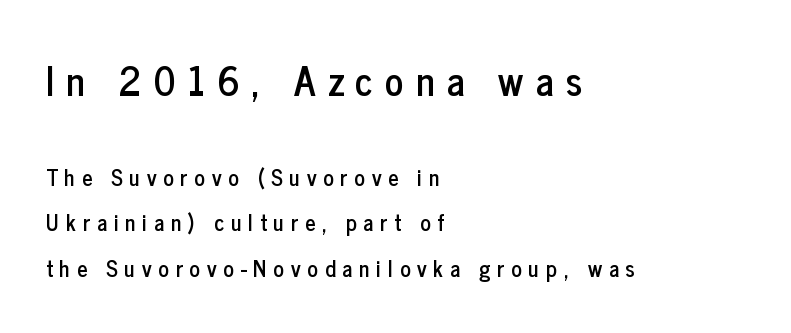
Q: Is the text italic (slanted)? A: No, it is upright.
Q: Is the typeface a serif or a sans-serif typeface? A: Sans-serif.
Q: Is the text underlined? A: No.
Q: How is the paragraph aligned? A: Left-aligned.
Q: Is the spacing between letters normal or unusually wide? A: Unusually wide.
Q: Is the spacing between lines tight, normal or loose? A: Loose.
Q: Which block of text is set in a larger size, the first (top) or the second (bottom)? A: The first (top) one.
Q: Width (condensed, normal, or wide)? A: Condensed.
Q: Stroke contrast? A: Low.
Q: x-height? A: Medium.
Q: Monospaced? A: No.
